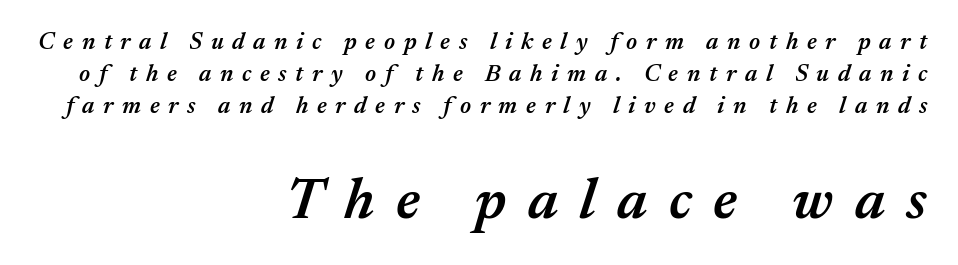
{"italic": "yes", "lean": "right", "slant_degrees": 17, "bold": "semi", "weight": "semibold", "width": "normal", "stroke_contrast": "medium", "x_height": "medium", "monospaced": "no", "underline": "no", "align": "right", "line_spacing": "normal", "line_spacing_ratio": 1.33, "letter_spacing": "wide", "letter_spacing_em": 0.36, "larger_block": "second", "size_ratio": 2.46, "glyph_px": 59}
